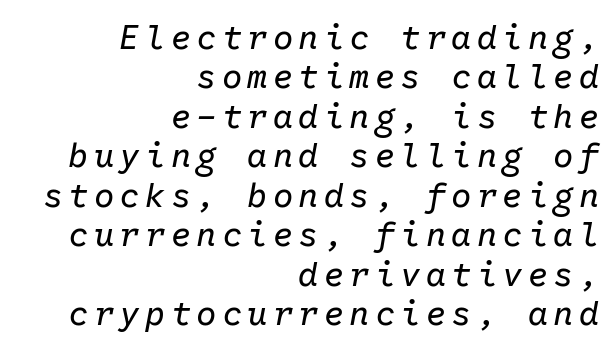
The space directly below the letters is spotless. Weight: not bold — regular or lighter. The rendering anchors every line to the right-hand side. The glyphs look as if they've been sheared to an angle.
